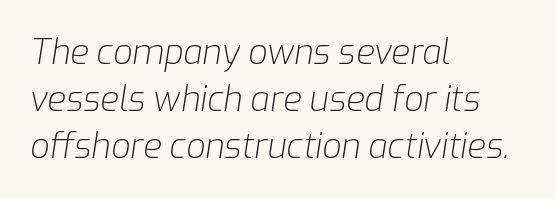
Q: Is the text bold? A: No.
Q: Is the text italic (slanted)? A: Yes, it leans right by about 9 degrees.
Q: Is the text underlined? A: No.
Q: How is the paragraph aligned? A: Left-aligned.
Q: Is the spacing between letters normal or unusually wide? A: Normal.
Q: Is the spacing between lines tight, normal or loose? A: Normal.
Q: Width (condensed, normal, or wide)? A: Normal.
Q: Stroke contrast? A: Low.
Q: x-height? A: Medium.
Q: Monospaced? A: No.
